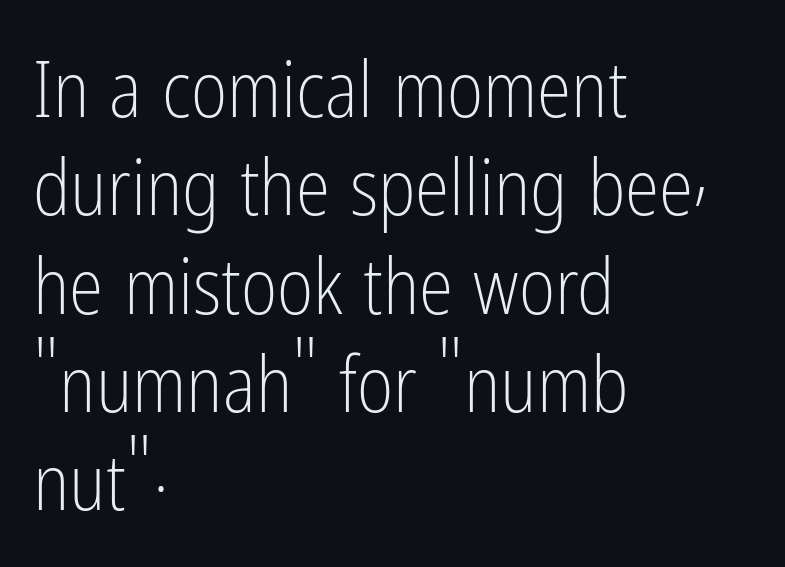
Tall strokes in this sample are plumb rather than angled. The space beneath each line is pristine and unruled. Observe the ordinary spacing: letters are neighbours, not strangers. The passage shown is typed in a proportional face where columns would drift. You can tell from the bare stems that sans-serif type was used. Horizontal alignment here is leftward, the default for most running prose.
